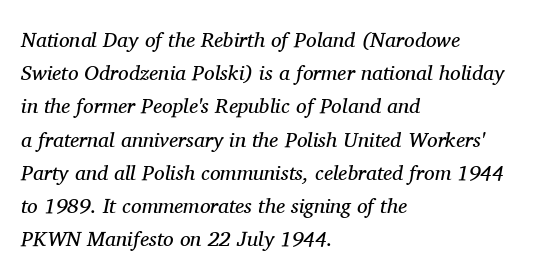
The image shows 21 px text type, italic (leaning right); set left-aligned, normal line spacing (1.58x), normal letter spacing, not underlined.
